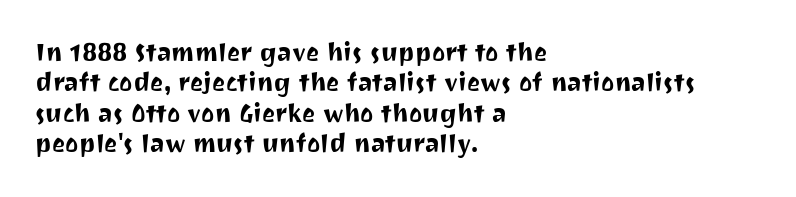
Q: Is the text italic (slanted)? A: No, it is upright.
Q: Is the text underlined? A: No.
Q: How is the paragraph aligned? A: Left-aligned.
Q: Is the spacing between letters normal or unusually wide? A: Normal.
